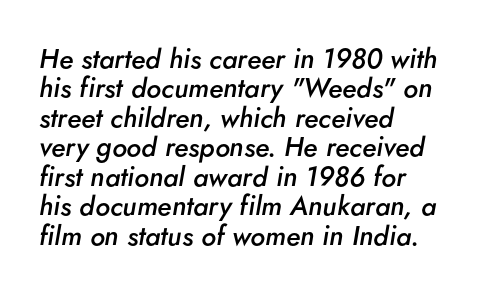
{"italic": "yes", "lean": "right", "slant_degrees": 5, "bold": "semi", "underline": "no", "align": "left", "line_spacing": "tight", "line_spacing_ratio": 1.09, "letter_spacing": "normal", "letter_spacing_em": 0.0, "glyph_px": 27}
